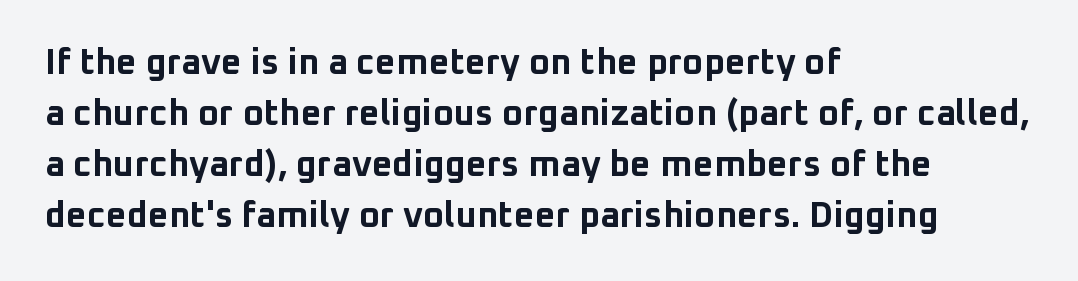
{"serif": "no", "italic": "no", "bold": "yes", "weight": "bold", "width": "normal", "stroke_contrast": "low", "x_height": "medium", "monospaced": "no", "underline": "no", "align": "left", "line_spacing": "normal", "line_spacing_ratio": 1.42, "letter_spacing": "normal", "letter_spacing_em": 0.0, "glyph_px": 36}
